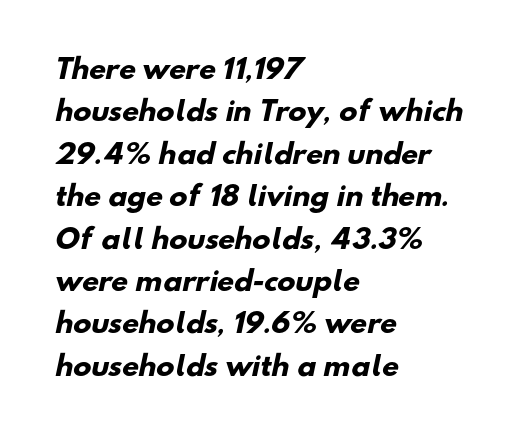
{"bold": "yes", "underline": "no", "align": "left", "line_spacing": "normal", "line_spacing_ratio": 1.57, "letter_spacing": "normal", "letter_spacing_em": 0.0, "glyph_px": 27}
